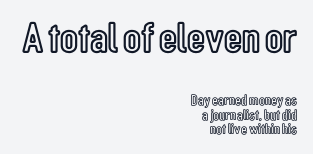
Descenders hang freely into open space. Each word holds together tightly as a unit, with standard inter-letter gaps. Does the lettering tilt? It doesn't — this is upright. Vertical spacing — tight.
